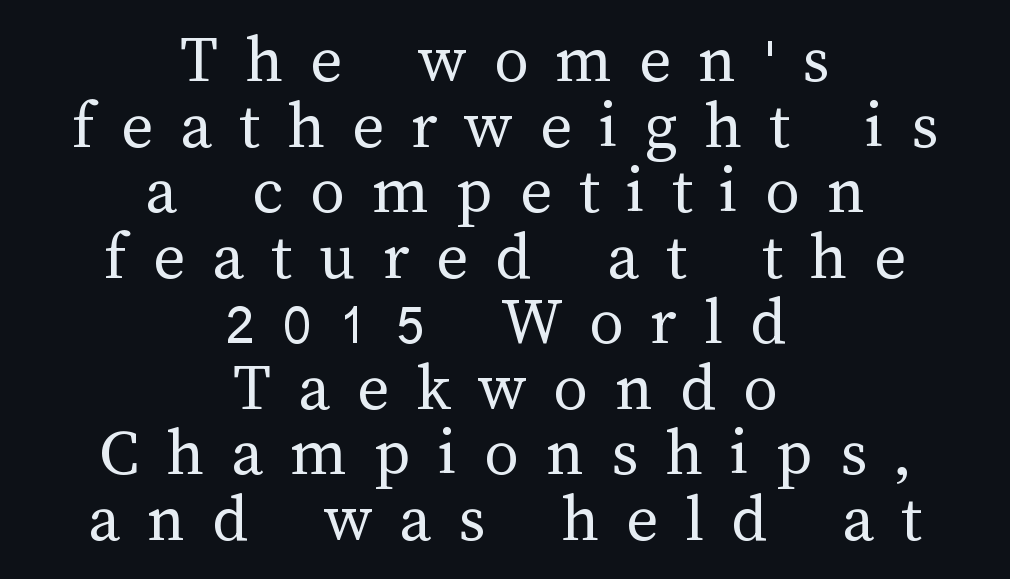
Q: Is the text bold? A: No.
Q: Is the text italic (slanted)? A: No, it is upright.
Q: Is the text underlined? A: No.
Q: How is the paragraph aligned? A: Centered.
Q: Is the spacing between letters normal or unusually wide? A: Unusually wide.
Q: Is the spacing between lines tight, normal or loose? A: Tight.
Q: Width (condensed, normal, or wide)? A: Normal.
Q: Stroke contrast? A: Medium.
Q: x-height? A: Medium.
Q: Monospaced? A: No.
